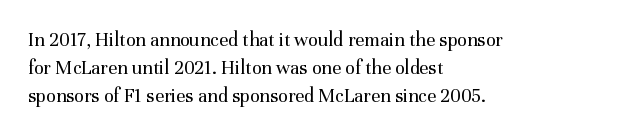
Nobody drew a line under any word here. When letters stand straight like this, we call the style roman or upright. The lines sit at an ordinary, default distance from one another. Summary of weight: not heavy and not bold.
